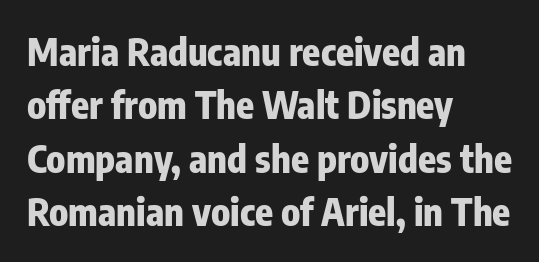
Q: Is the text bold? A: Yes.
Q: Is the text italic (slanted)? A: No, it is upright.
Q: Is the typeface a serif or a sans-serif typeface? A: Sans-serif.
Q: Is the text underlined? A: No.
Q: How is the paragraph aligned? A: Left-aligned.
Q: Is the spacing between letters normal or unusually wide? A: Normal.
Q: Is the spacing between lines tight, normal or loose? A: Normal.
Q: Width (condensed, normal, or wide)? A: Condensed.
Q: Stroke contrast? A: Low.
Q: x-height? A: Medium.
Q: Monospaced? A: No.
